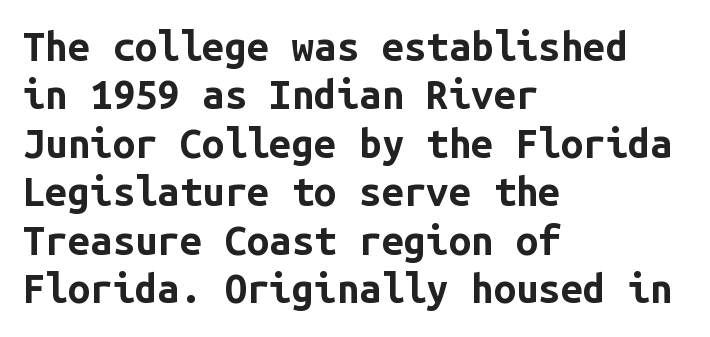
Q: Is the text bold? A: Yes.
Q: Is the text italic (slanted)? A: No, it is upright.
Q: Is the typeface a serif or a sans-serif typeface? A: Sans-serif.
Q: Is the text underlined? A: No.
Q: How is the paragraph aligned? A: Left-aligned.
Q: Is the spacing between letters normal or unusually wide? A: Normal.
Q: Width (condensed, normal, or wide)? A: Normal.
Q: Stroke contrast? A: Low.
Q: x-height? A: Medium.
Q: Monospaced? A: Yes.
